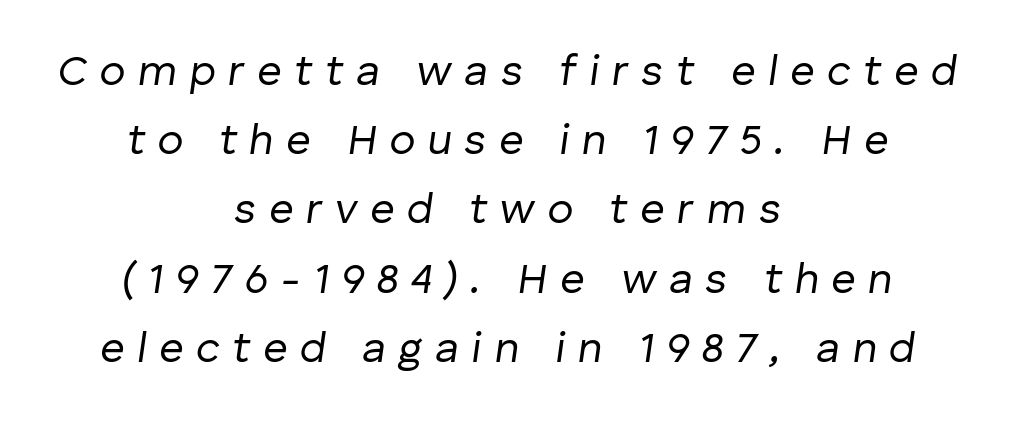
The image shows 43 px regular-weight type, italic (leaning right); set centered, normal line spacing (1.61x), unusually wide letter spacing (+0.29 em), not underlined; low stroke contrast and a medium x-height.
